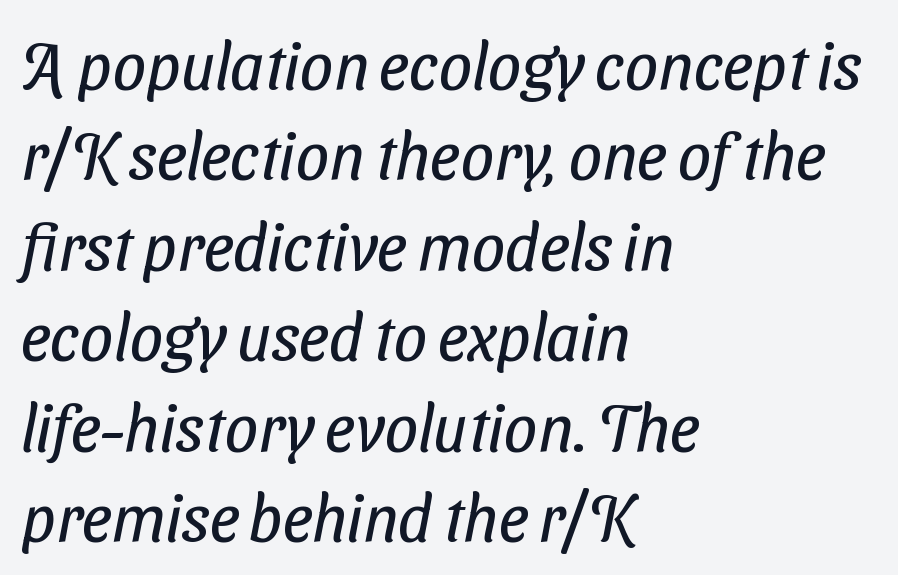
The setting favours the left margin, as ordinary paragraphs usually do. The font sits on the lighter half of the weight spectrum, regular included. The horizontal fit of the characters is conventional and even. The letters advance in unequal steps, a hallmark of proportional type. The text was rendered using a sans face with plain stroke endings. This block has exactly the height ordinary leading produces.
